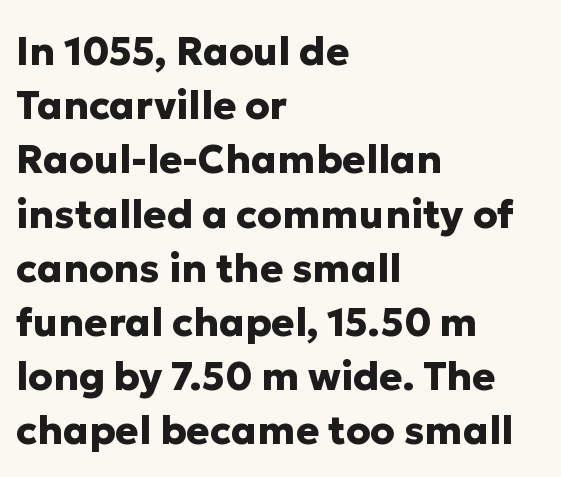
Q: Is the text bold? A: Yes.
Q: Is the text italic (slanted)? A: No, it is upright.
Q: Is the typeface a serif or a sans-serif typeface? A: Sans-serif.
Q: Is the text underlined? A: No.
Q: How is the paragraph aligned? A: Left-aligned.
Q: Is the spacing between letters normal or unusually wide? A: Normal.
Q: Is the spacing between lines tight, normal or loose? A: Normal.
Q: Width (condensed, normal, or wide)? A: Normal.
Q: Stroke contrast? A: Low.
Q: x-height? A: Medium.
Q: Monospaced? A: No.
